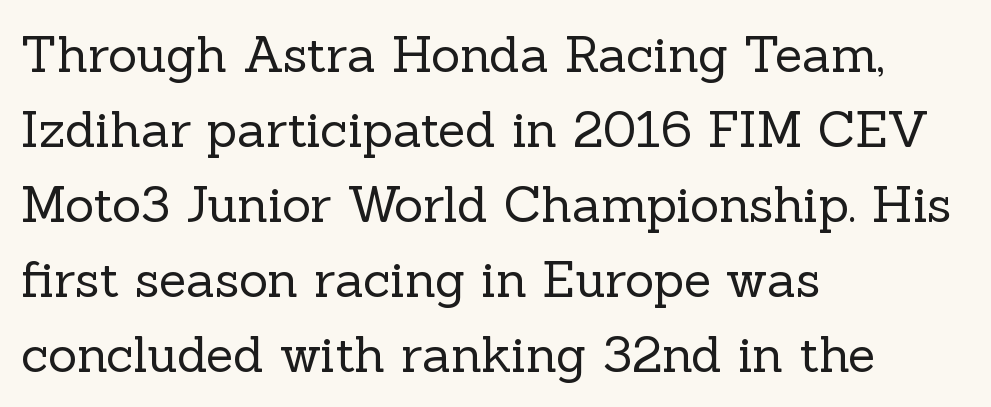
{"serif": "yes", "italic": "no", "bold": "no", "weight": "regular", "width": "normal", "x_height": "medium", "monospaced": "no", "underline": "no", "align": "left", "line_spacing": "normal", "line_spacing_ratio": 1.5, "letter_spacing": "normal", "letter_spacing_em": 0.0, "glyph_px": 50}
